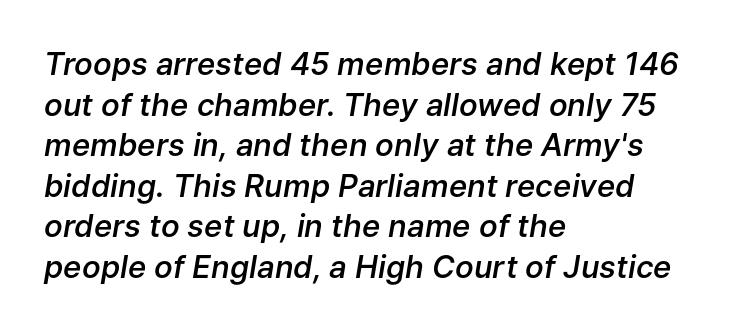
Q: Is the text bold? A: Semi-bold.
Q: Is the text italic (slanted)? A: Yes, it leans right by about 9 degrees.
Q: Is the text underlined? A: No.
Q: How is the paragraph aligned? A: Left-aligned.
Q: Is the spacing between letters normal or unusually wide? A: Normal.
Q: Is the spacing between lines tight, normal or loose? A: Normal.
Q: Width (condensed, normal, or wide)? A: Normal.
Q: Stroke contrast? A: Low.
Q: x-height? A: Medium.
Q: Monospaced? A: No.
